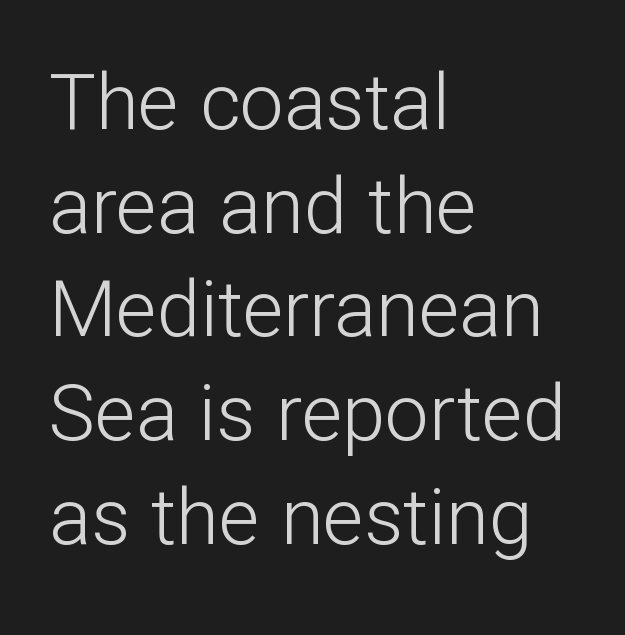
The image shows 78 px light sans-serif type, upright; set left-aligned, normal line spacing (1.33x), normal letter spacing, not underlined; low stroke contrast and a medium x-height.
